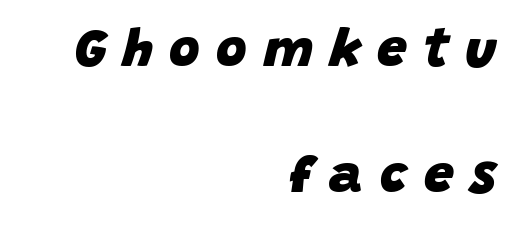
{"italic": "yes", "lean": "right", "slant_degrees": 15, "bold": "yes", "weight": "heavy", "width": "normal", "stroke_contrast": "low", "x_height": "large", "monospaced": "no", "underline": "no", "align": "right", "line_spacing": "loose", "line_spacing_ratio": 2.37, "letter_spacing": "wide", "letter_spacing_em": 0.31, "glyph_px": 53}
